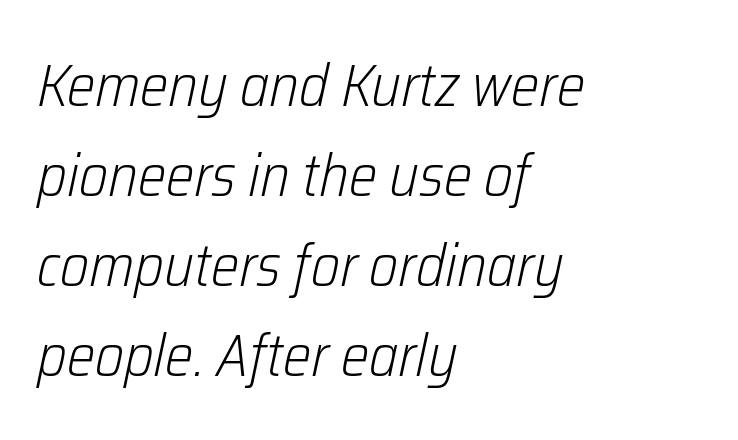
The image shows 60 px light, condensed type, italic (leaning right); set left-aligned, normal line spacing (1.5x), normal letter spacing, not underlined; low stroke contrast and a medium x-height.
